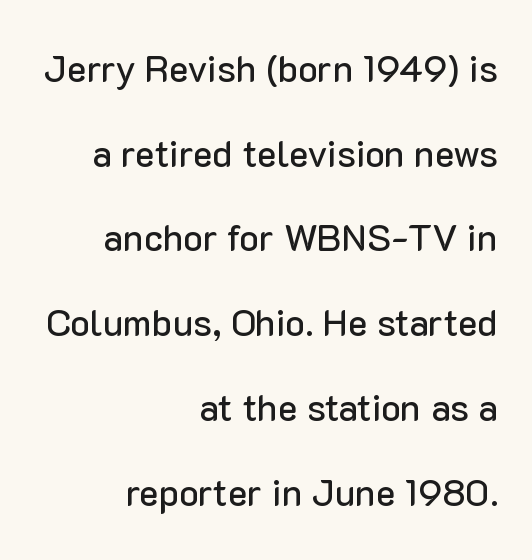
The image shows 37 px sans-serif type, upright; set right-aligned, loose line spacing (2.29x), normal letter spacing, not underlined; low stroke contrast and a medium x-height.
